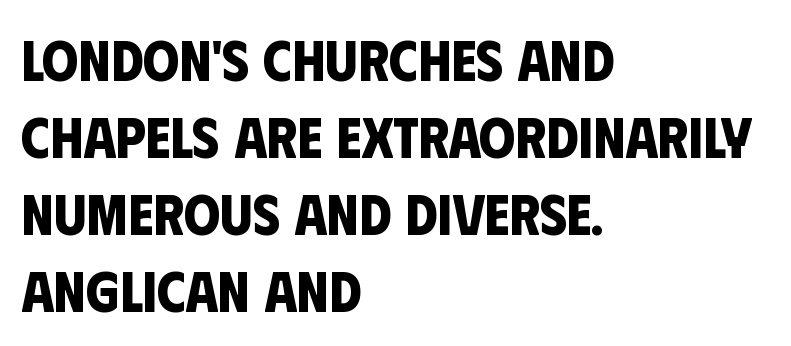
Q: Is the text bold? A: Yes.
Q: Is the typeface a serif or a sans-serif typeface? A: Sans-serif.
Q: Is the text underlined? A: No.
Q: How is the paragraph aligned? A: Left-aligned.
Q: Is the spacing between letters normal or unusually wide? A: Normal.
Q: Is the spacing between lines tight, normal or loose? A: Normal.
Q: Width (condensed, normal, or wide)? A: Condensed.
Q: Stroke contrast? A: Low.
Q: x-height? A: Large.
Q: Monospaced? A: No.
